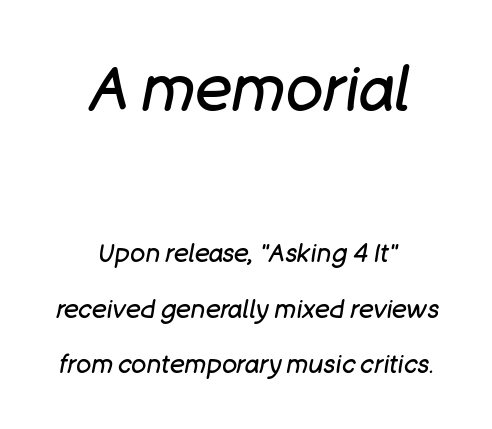
{"italic": "yes", "lean": "right", "slant_degrees": 11, "bold": "no", "weight": "regular", "width": "normal", "stroke_contrast": "low", "x_height": "large", "monospaced": "no", "underline": "no", "align": "center", "line_spacing": "loose", "line_spacing_ratio": 2.23, "letter_spacing": "normal", "letter_spacing_em": 0.0, "larger_block": "first", "size_ratio": 2.48, "glyph_px": 62}
